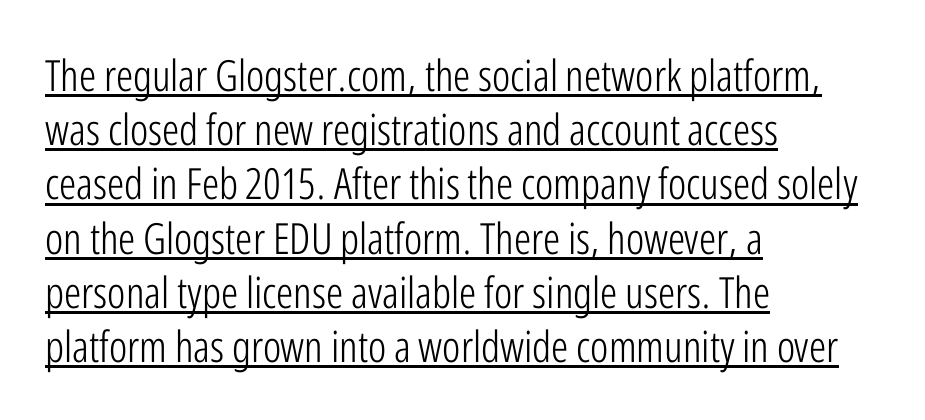
A typesetter would call this zero additional tracking. This block has exactly the height ordinary leading produces. This is underlined copy, the kind a proofreader might mark for attention. Weight: not bold — regular or lighter. Every row of glyphs begins at an identical x-position on the left.
